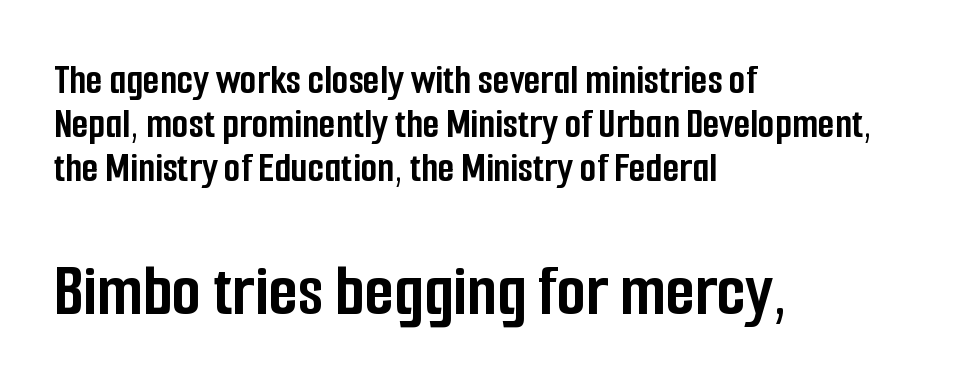
Does the leading feel generous? Not at all — it's pinched. Students, this is bold: see how much ink each stroke carries. This sample is left-justified, so line endings fall wherever the words run out. Spacing verdict: proportional, widths tailored to each character. The space beneath each line is pristine and unruled.
